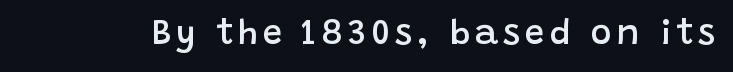
Strokes here are thickened, but only to semibold level. Type without underlining. These lines were composed using upright roman letters. Type style note: lacks serifs. Is this a fixed-width face? No — the glyphs have proportional, varying widths.
